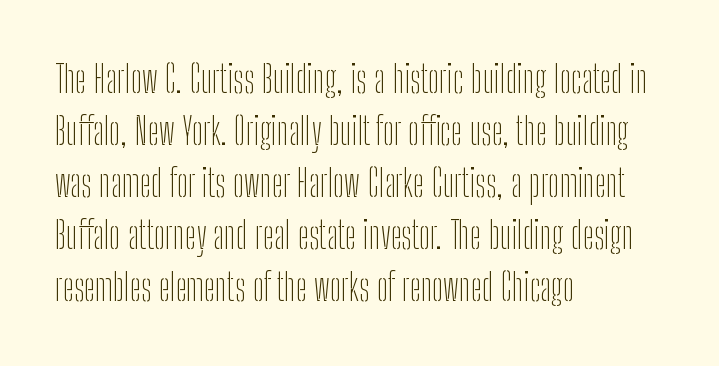
Q: Is the text bold? A: No.
Q: Is the text italic (slanted)? A: No, it is upright.
Q: Is the typeface a serif or a sans-serif typeface? A: Sans-serif.
Q: Is the text underlined? A: No.
Q: How is the paragraph aligned? A: Left-aligned.
Q: Is the spacing between letters normal or unusually wide? A: Normal.
Q: Is the spacing between lines tight, normal or loose? A: Normal.
Q: Width (condensed, normal, or wide)? A: Condensed.
Q: Stroke contrast? A: Low.
Q: x-height? A: Medium.
Q: Monospaced? A: No.
